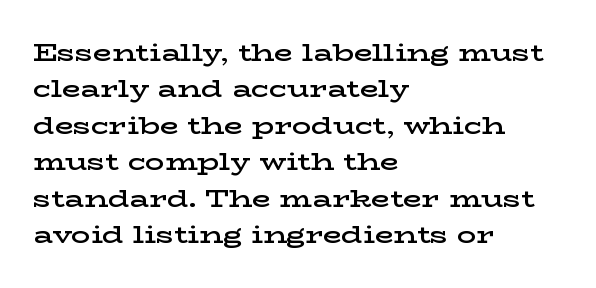
Q: Is the text bold? A: Semi-bold.
Q: Is the text italic (slanted)? A: No, it is upright.
Q: Is the text underlined? A: No.
Q: How is the paragraph aligned? A: Left-aligned.
Q: Is the spacing between letters normal or unusually wide? A: Normal.
Q: Is the spacing between lines tight, normal or loose? A: Normal.
